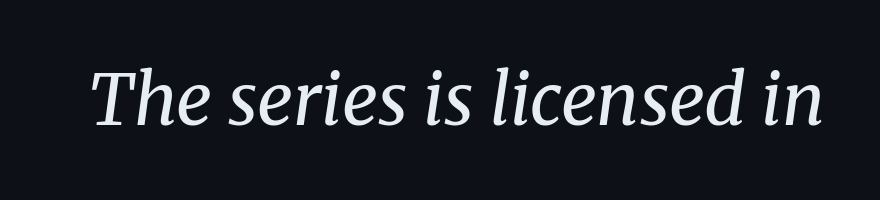
{"serif": "yes", "italic": "yes", "lean": "right", "slant_degrees": 8, "bold": "no", "weight": "regular", "width": "normal", "stroke_contrast": "medium", "x_height": "medium", "monospaced": "no", "underline": "no", "letter_spacing": "normal", "letter_spacing_em": 0.0, "glyph_px": 71}
